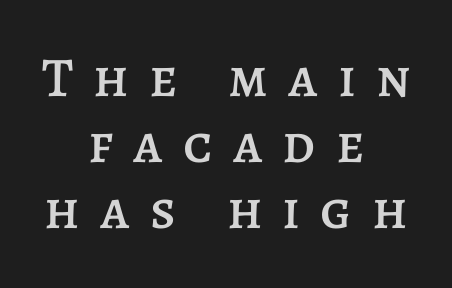
Q: Is the text italic (slanted)? A: No, it is upright.
Q: Is the text underlined? A: No.
Q: How is the paragraph aligned? A: Centered.
Q: Is the spacing between letters normal or unusually wide? A: Unusually wide.
Q: Width (condensed, normal, or wide)? A: Normal.
Q: Stroke contrast? A: Low.
Q: x-height? A: Large.
Q: Monospaced? A: No.
